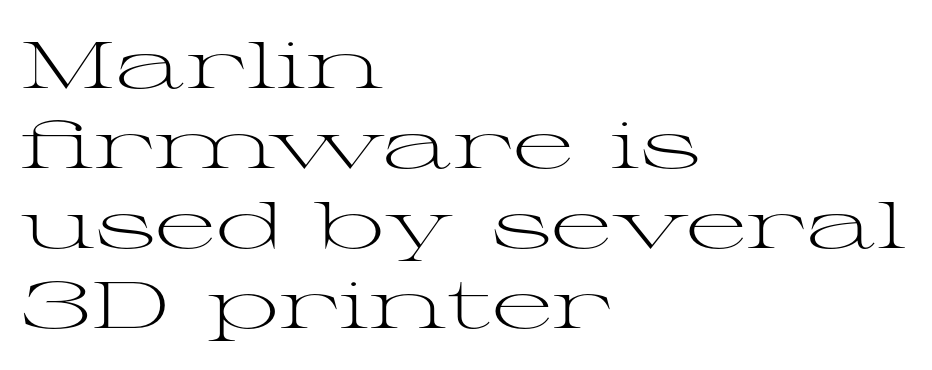
{"serif": "yes", "italic": "no", "bold": "no", "weight": "light", "width": "wide", "stroke_contrast": "medium", "x_height": "medium", "monospaced": "no", "underline": "no", "align": "left", "line_spacing_ratio": 1.21, "letter_spacing": "normal", "letter_spacing_em": 0.0, "glyph_px": 66}
